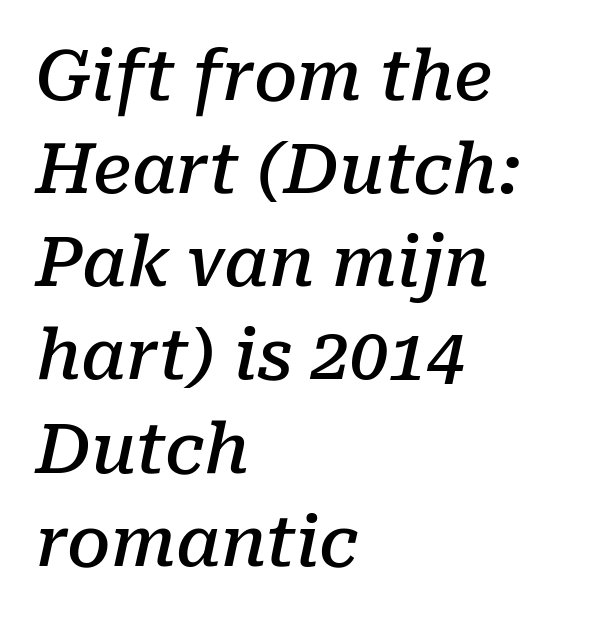
Tracking value appears to be zero — textbook default spacing. The rendering uses a moderate line-height, typical for paragraphs. The area under the type is left untouched. The rendering uses a semibold face; strokes are thickened but not to full bold. Varying glyph widths throughout — classic text-font behaviour.
